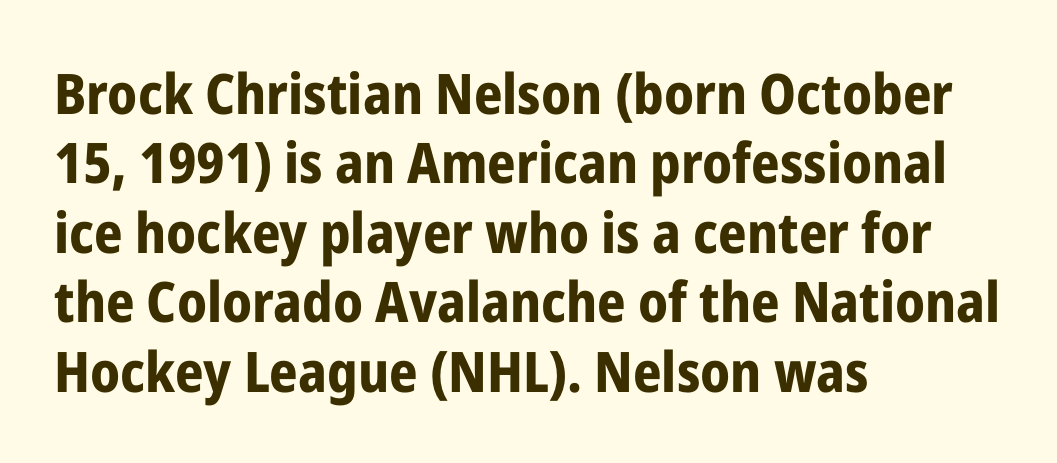
{"serif": "no", "italic": "no", "bold": "yes", "weight": "bold", "width": "condensed", "stroke_contrast": "low", "x_height": "medium", "monospaced": "no", "underline": "no", "align": "left", "line_spacing_ratio": 1.24, "letter_spacing": "normal", "letter_spacing_em": 0.0, "glyph_px": 56}
